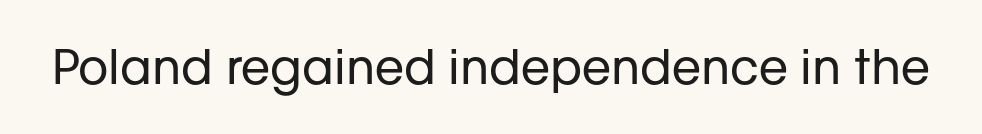
The image shows 47 px regular-weight sans-serif type, upright; set normal letter spacing, not underlined; low stroke contrast and a medium x-height.
